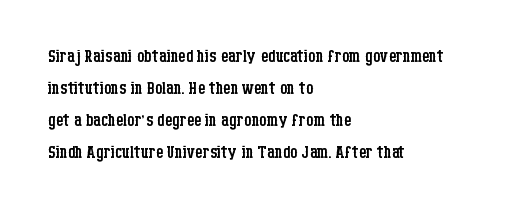
Caption: standard tracking, unaltered. Does the leading feel generous? No, just average. The lines are quadded left. Check the space under the baseline: it is left empty.
